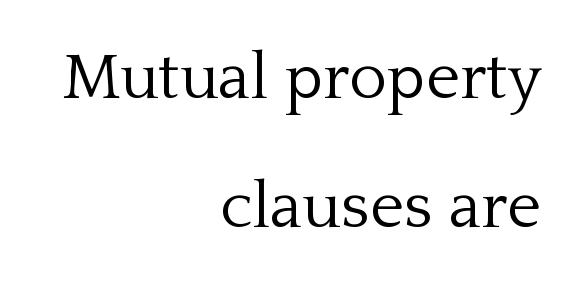
{"serif": "yes", "italic": "no", "bold": "no", "weight": "light", "width": "normal", "stroke_contrast": "low", "x_height": "medium", "monospaced": "no", "underline": "no", "align": "right", "line_spacing": "loose", "line_spacing_ratio": 1.98, "letter_spacing": "normal", "letter_spacing_em": 0.0, "glyph_px": 65}
